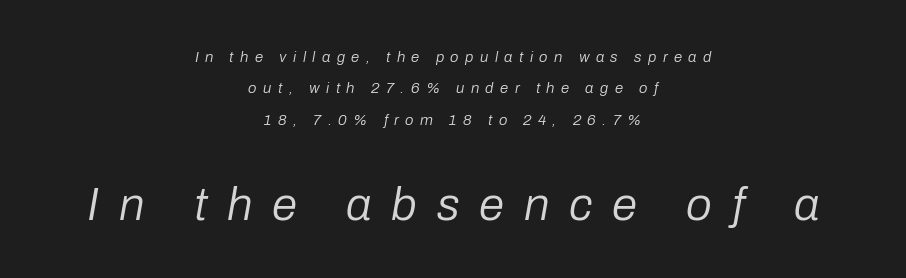
{"italic": "yes", "lean": "right", "slant_degrees": 10, "bold": "no", "weight": "regular", "width": "normal", "stroke_contrast": "low", "x_height": "medium", "monospaced": "no", "underline": "no", "align": "center", "line_spacing": "loose", "line_spacing_ratio": 2.09, "letter_spacing": "wide", "letter_spacing_em": 0.43, "larger_block": "second", "size_ratio": 3.07, "glyph_px": 46}
